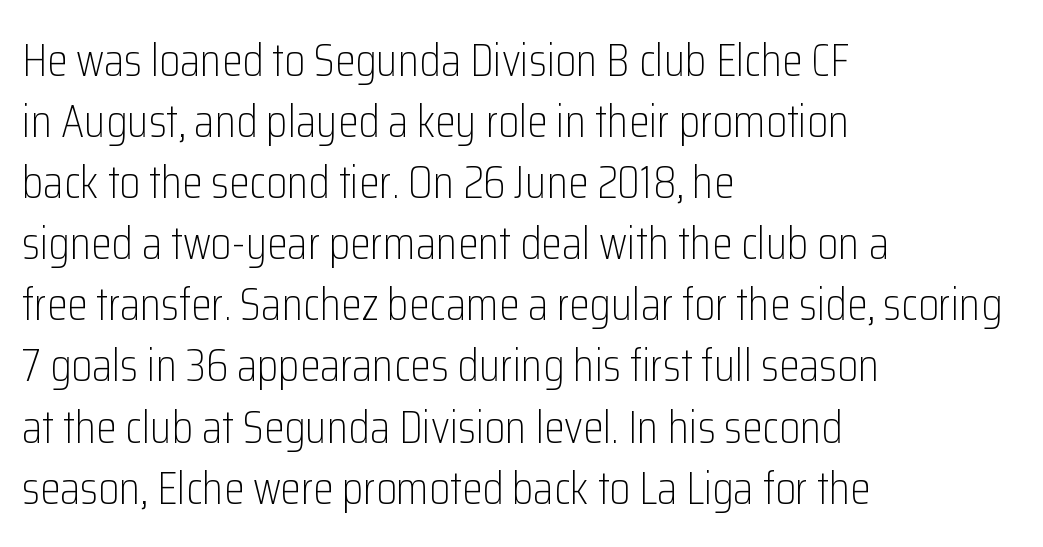
{"serif": "no", "italic": "no", "bold": "no", "weight": "light", "width": "condensed", "stroke_contrast": "low", "x_height": "medium", "monospaced": "no", "underline": "no", "align": "left", "line_spacing": "normal", "line_spacing_ratio": 1.3, "letter_spacing": "normal", "letter_spacing_em": 0.0, "glyph_px": 47}
